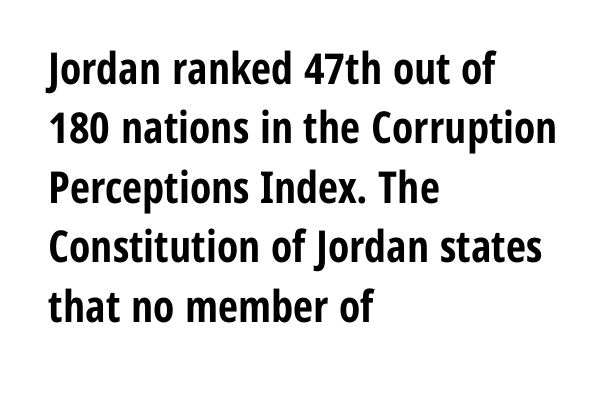
{"serif": "no", "italic": "no", "bold": "yes", "weight": "bold", "width": "condensed", "stroke_contrast": "low", "x_height": "medium", "monospaced": "no", "underline": "no", "align": "left", "line_spacing": "normal", "line_spacing_ratio": 1.35, "letter_spacing": "normal", "letter_spacing_em": 0.0, "glyph_px": 44}
